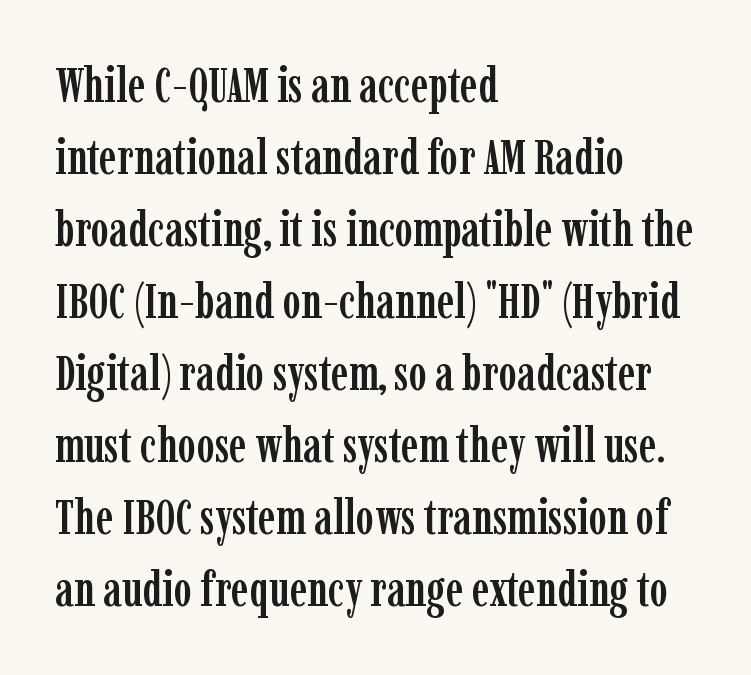
The image shows 49 px condensed serif type, upright; set left-aligned, normal line spacing (1.47x), normal letter spacing, not underlined; low stroke contrast and a medium x-height.
